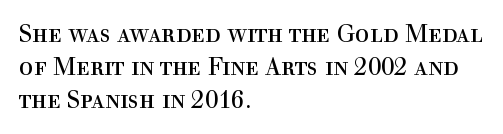
The image shows 24 px text type, upright; set left-aligned, normal line spacing (1.37x), normal letter spacing, not underlined.
